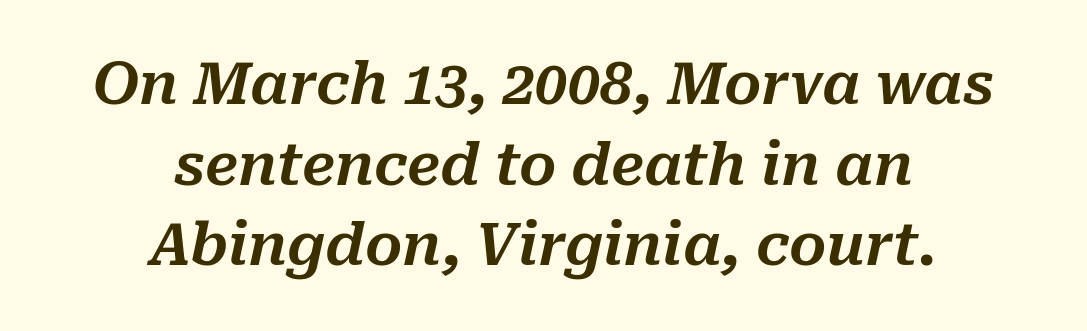
{"italic": "yes", "lean": "right", "slant_degrees": 10, "width": "normal", "stroke_contrast": "medium", "x_height": "medium", "monospaced": "no", "underline": "no", "align": "center", "line_spacing": "normal", "line_spacing_ratio": 1.39, "letter_spacing": "normal", "letter_spacing_em": 0.0, "glyph_px": 58}
